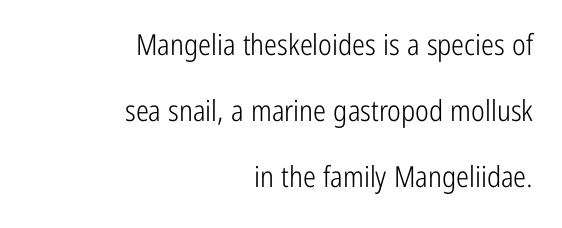
{"serif": "no", "italic": "no", "bold": "no", "weight": "light", "width": "condensed", "stroke_contrast": "low", "x_height": "medium", "monospaced": "no", "underline": "no", "align": "right", "line_spacing": "loose", "line_spacing_ratio": 2.27, "letter_spacing": "normal", "letter_spacing_em": 0.0, "glyph_px": 29}
